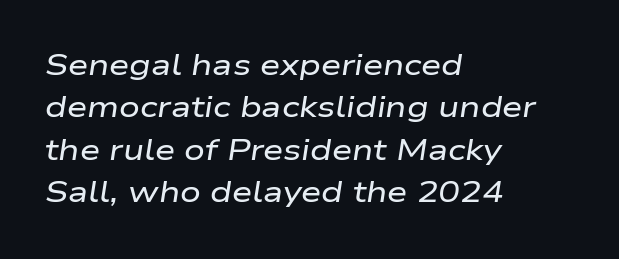
The image shows 29 px wide type, italic (leaning right); set left-aligned, normal line spacing (1.46x), normal letter spacing, not underlined; low stroke contrast and a medium x-height.
